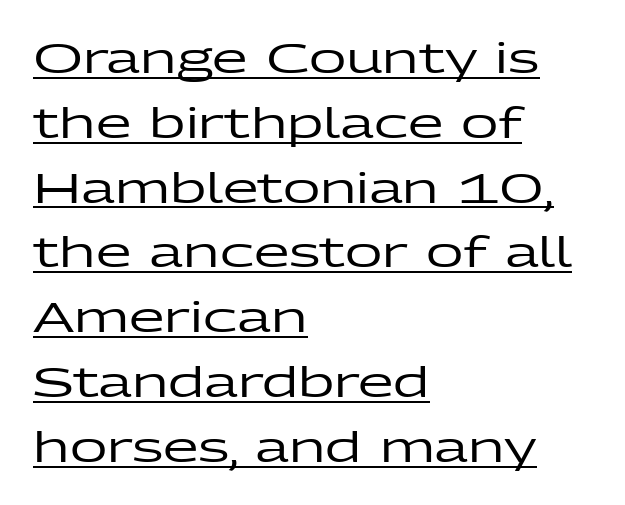
Upright lettering throughout. Unlike a traditional serif, this face leaves its strokes unadorned. Alignment: flush left. Short note: letters normally spaced. Students, observe the line beneath the letters — that is underlining. What's the leading like? Ordinary, nothing unusual.
